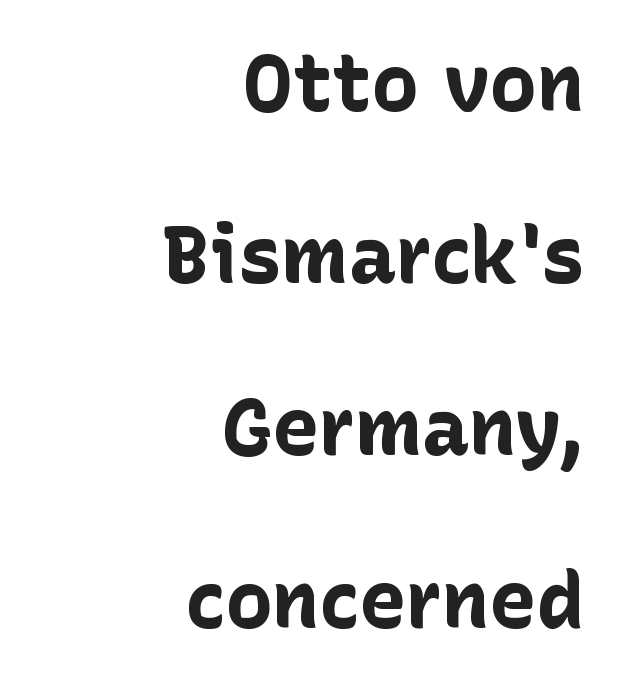
{"serif": "no", "italic": "no", "bold": "yes", "weight": "bold", "width": "normal", "stroke_contrast": "low", "x_height": "medium", "monospaced": "no", "underline": "no", "align": "right", "line_spacing": "loose", "line_spacing_ratio": 2.18, "letter_spacing": "normal", "letter_spacing_em": 0.0, "glyph_px": 79}
